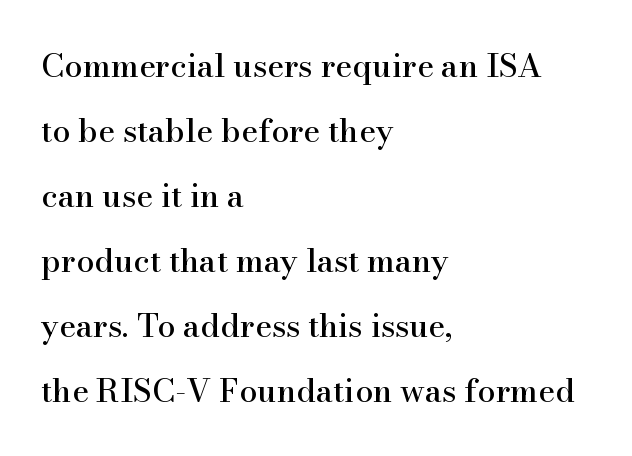
{"serif": "yes", "italic": "no", "width": "normal", "stroke_contrast": "high", "x_height": "small", "monospaced": "no", "underline": "no", "align": "left", "line_spacing": "loose", "line_spacing_ratio": 2.03, "letter_spacing": "normal", "letter_spacing_em": 0.0, "glyph_px": 32}
